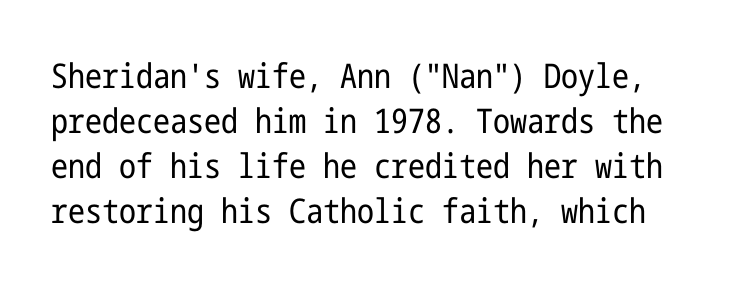
The image shows 34 px regular-weight, condensed sans-serif type, upright; set normal line spacing (1.32x), normal letter spacing, not underlined; low stroke contrast and a medium x-height.
